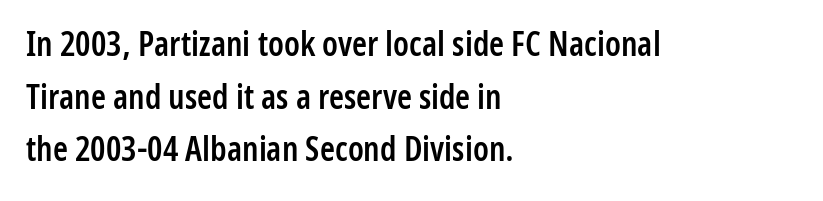
{"serif": "no", "italic": "no", "bold": "semi", "weight": "semibold", "width": "condensed", "stroke_contrast": "low", "x_height": "medium", "monospaced": "no", "underline": "no", "align": "left", "line_spacing": "normal", "line_spacing_ratio": 1.55, "letter_spacing": "normal", "letter_spacing_em": 0.0, "glyph_px": 34}
